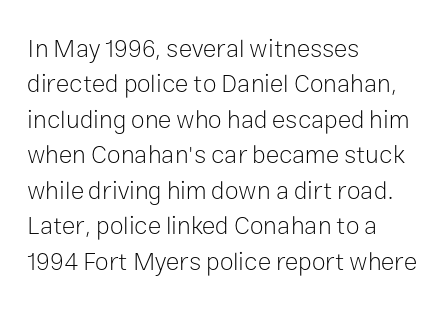
{"italic": "no", "bold": "no", "underline": "no", "align": "left", "line_spacing": "normal", "line_spacing_ratio": 1.42, "letter_spacing": "normal", "letter_spacing_em": 0.0, "glyph_px": 25}
